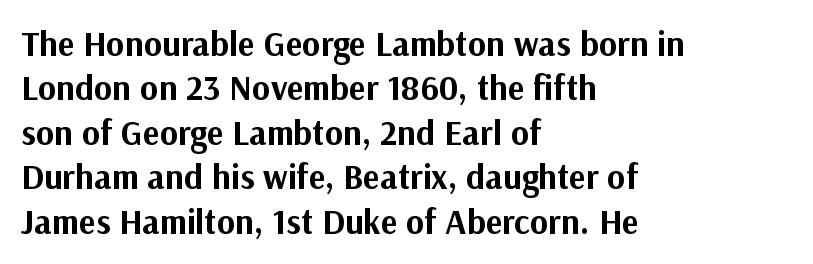
Short note: letters normally spaced. Every row of glyphs begins at an identical x-position on the left. If you measured baseline to baseline, you'd find a middling distance. The face used here has the dense, thick strokes of a bold.
